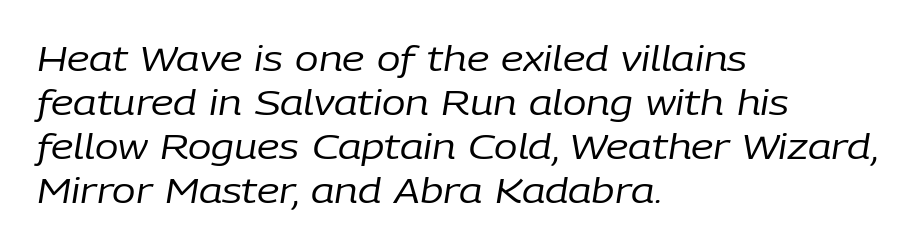
{"italic": "yes", "lean": "right", "slant_degrees": 9, "bold": "no", "weight": "regular", "width": "normal", "stroke_contrast": "low", "x_height": "medium", "monospaced": "no", "underline": "no", "align": "left", "line_spacing": "normal", "line_spacing_ratio": 1.26, "letter_spacing": "normal", "letter_spacing_em": 0.0, "glyph_px": 35}
